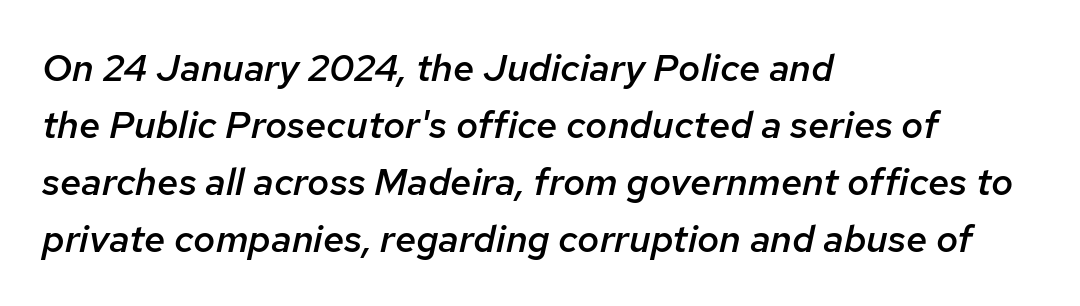
The image shows 38 px semibold type, italic (leaning right); set left-aligned, normal line spacing (1.5x), normal letter spacing, not underlined; low stroke contrast and a medium x-height.
